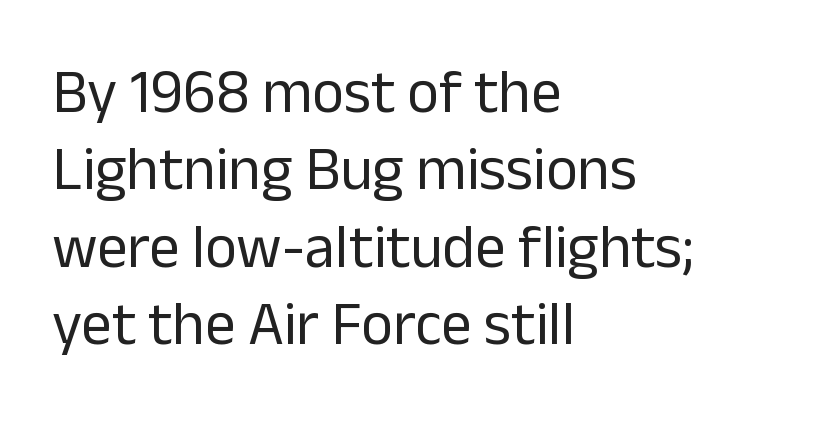
Q: Is the text bold? A: No.
Q: Is the text italic (slanted)? A: No, it is upright.
Q: Is the typeface a serif or a sans-serif typeface? A: Sans-serif.
Q: Is the text underlined? A: No.
Q: How is the paragraph aligned? A: Left-aligned.
Q: Is the spacing between letters normal or unusually wide? A: Normal.
Q: Is the spacing between lines tight, normal or loose? A: Normal.
Q: Width (condensed, normal, or wide)? A: Normal.
Q: Stroke contrast? A: Low.
Q: x-height? A: Medium.
Q: Monospaced? A: No.
